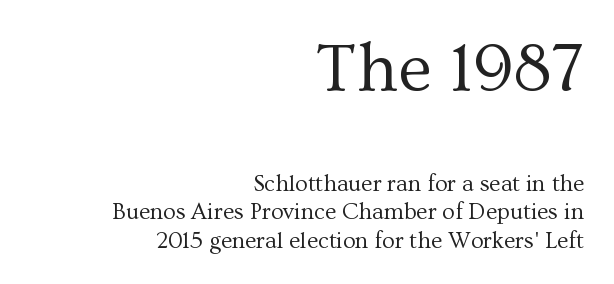
The rendering uses natural spacing where letterforms have individual widths. Here the first block reads like a headline and the second like body copy. Descender tails drop into unmarked territory. Alignment: flush right.
